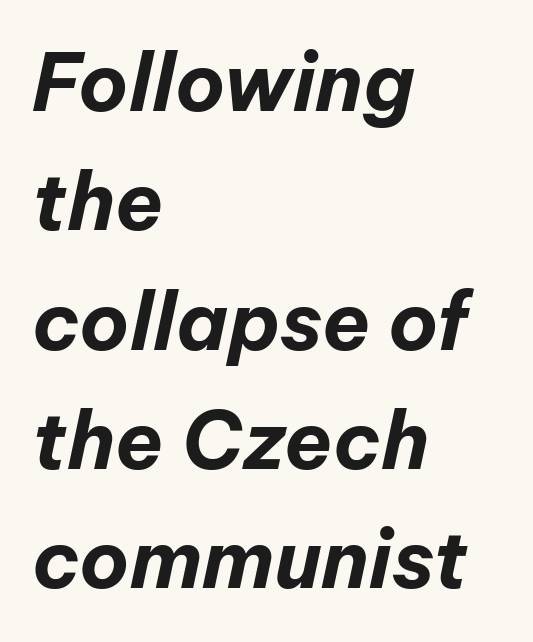
The image shows 79 px bold type, italic (leaning right); set left-aligned, normal line spacing (1.51x), normal letter spacing, not underlined; low stroke contrast and a medium x-height.
